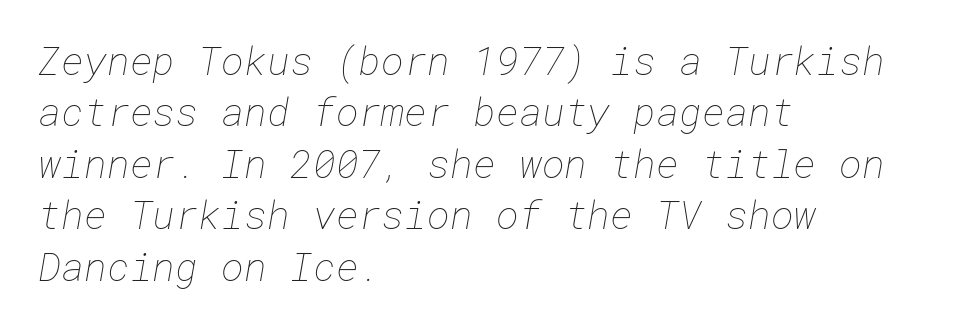
The words here are not underlined. The horizontal fit of the characters is conventional and even. The rendering uses a moderate line-height, typical for paragraphs. The lines in this sample share a left origin and differ only in where they stop.
